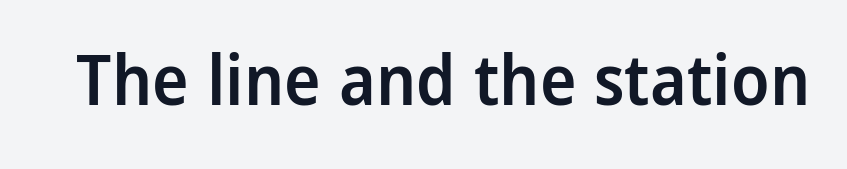
The rendering uses natural spacing where letterforms have individual widths. Honestly, the letter spacing is just normal — you wouldn't notice it. This is moderately heavy type, rendered in semibold. The letters carry no serifs — their stems end cleanly without finishing strokes. A typesetter would mark this as roman, not italic.
